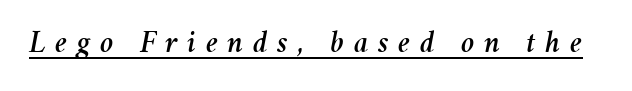
The image shows 32 px text type, italic (leaning right); set unusually wide letter spacing (+0.3 em), underlined; medium stroke contrast and a medium x-height.
